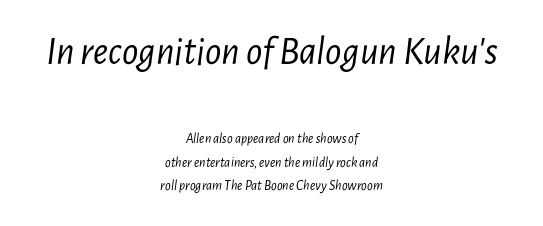
{"italic": "yes", "lean": "right", "slant_degrees": 7, "bold": "no", "weight": "light", "width": "condensed", "stroke_contrast": "low", "x_height": "medium", "monospaced": "no", "underline": "no", "align": "center", "line_spacing": "normal", "line_spacing_ratio": 1.68, "letter_spacing": "normal", "letter_spacing_em": 0.0, "larger_block": "first", "size_ratio": 2.86, "glyph_px": 40}
